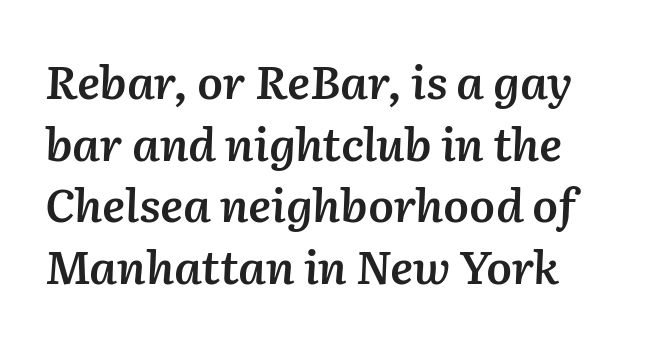
Q: Is the text bold? A: Semi-bold.
Q: Is the text italic (slanted)? A: Yes, it leans right by about 2 degrees.
Q: Is the text underlined? A: No.
Q: Is the spacing between letters normal or unusually wide? A: Normal.
Q: Is the spacing between lines tight, normal or loose? A: Normal.
Q: Width (condensed, normal, or wide)? A: Normal.
Q: Stroke contrast? A: Medium.
Q: x-height? A: Medium.
Q: Monospaced? A: No.
